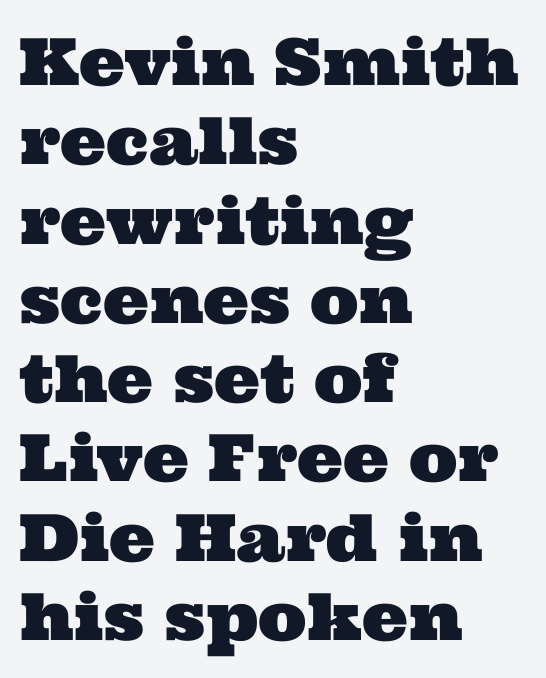
{"serif": "yes", "width": "wide", "stroke_contrast": "medium", "x_height": "medium", "monospaced": "no", "underline": "no", "align": "left", "line_spacing_ratio": 1.22, "letter_spacing": "normal", "letter_spacing_em": 0.0, "glyph_px": 65}
